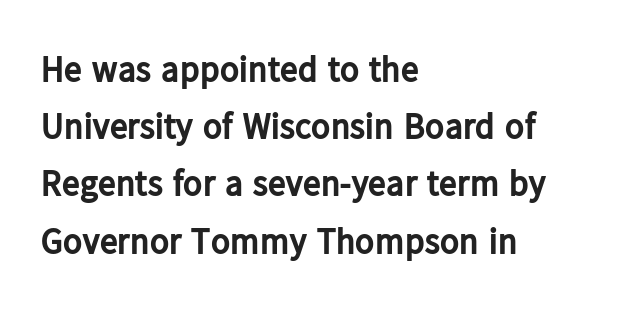
{"serif": "no", "italic": "no", "bold": "yes", "weight": "bold", "width": "normal", "stroke_contrast": "low", "x_height": "medium", "monospaced": "no", "underline": "no", "align": "left", "line_spacing": "normal", "line_spacing_ratio": 1.59, "letter_spacing": "normal", "letter_spacing_em": 0.0, "glyph_px": 36}
